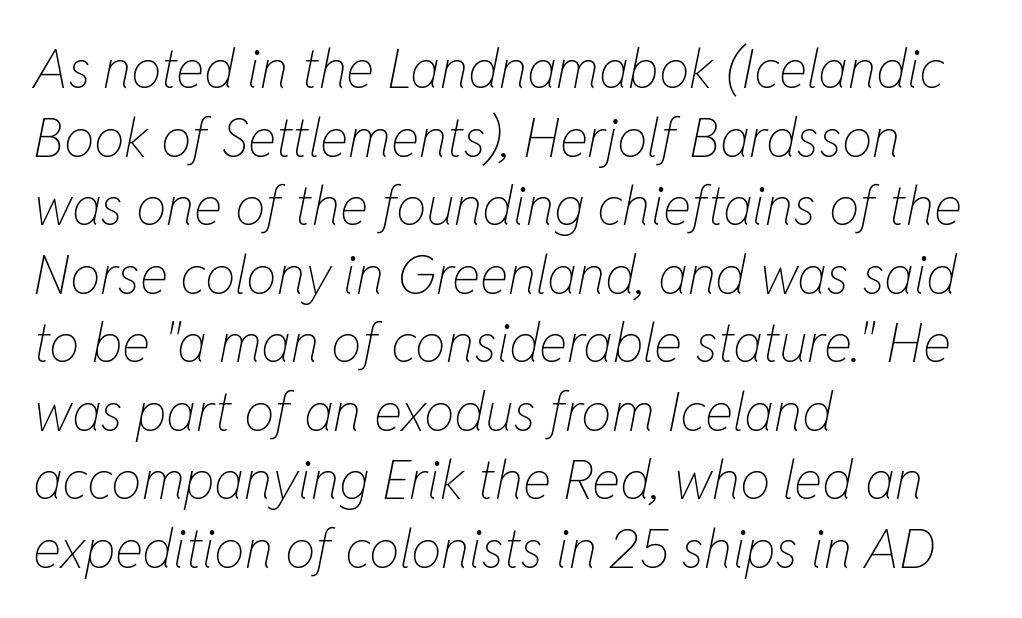
Q: Is the text bold? A: No.
Q: Is the text italic (slanted)? A: Yes, it leans right by about 11 degrees.
Q: Is the text underlined? A: No.
Q: How is the paragraph aligned? A: Left-aligned.
Q: Is the spacing between letters normal or unusually wide? A: Normal.
Q: Is the spacing between lines tight, normal or loose? A: Normal.
Q: Width (condensed, normal, or wide)? A: Condensed.
Q: Stroke contrast? A: Low.
Q: x-height? A: Medium.
Q: Monospaced? A: No.
